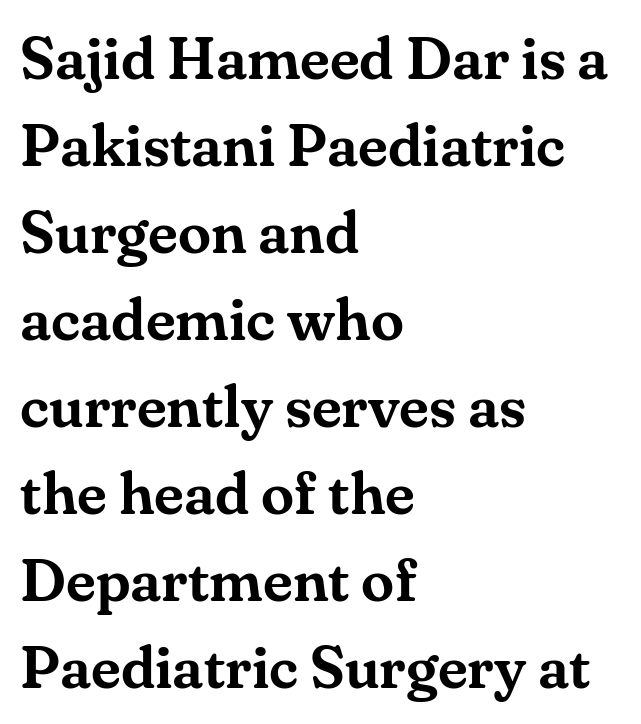
The image shows 60 px serif type, upright; set left-aligned, normal line spacing (1.45x), normal letter spacing, not underlined; medium stroke contrast and a small x-height.
